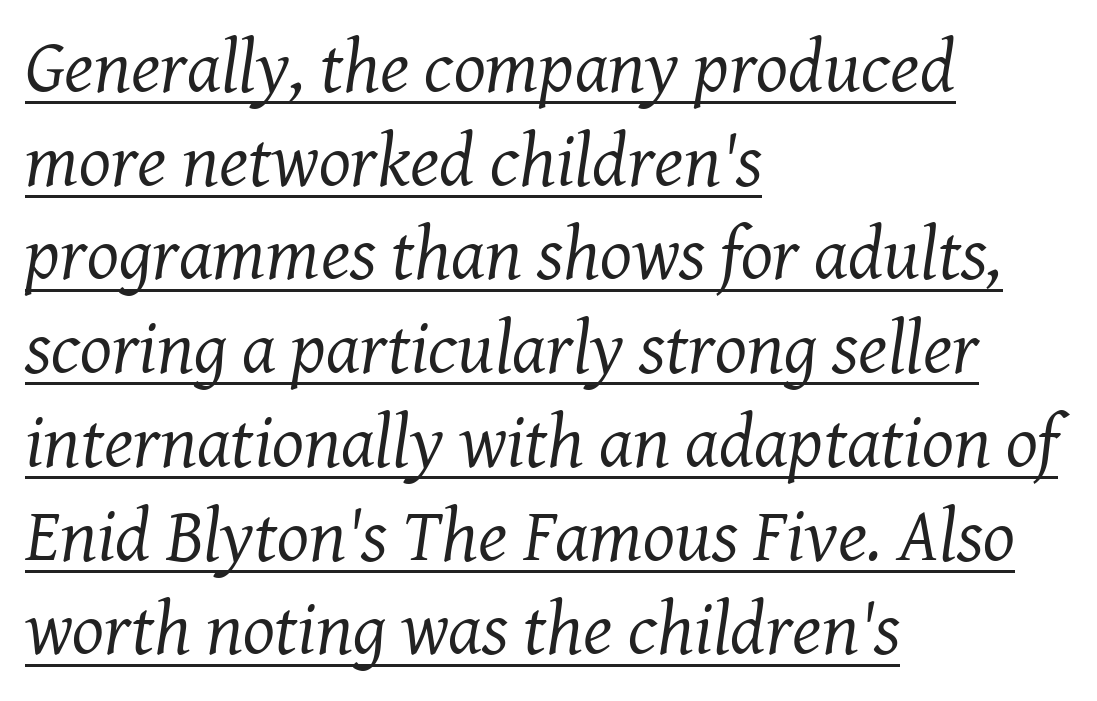
Q: Is the text bold? A: No.
Q: Is the text italic (slanted)? A: Yes, it leans right by about 8 degrees.
Q: Is the typeface a serif or a sans-serif typeface? A: Serif.
Q: Is the text underlined? A: Yes.
Q: How is the paragraph aligned? A: Left-aligned.
Q: Is the spacing between letters normal or unusually wide? A: Normal.
Q: Is the spacing between lines tight, normal or loose? A: Normal.
Q: Width (condensed, normal, or wide)? A: Normal.
Q: Stroke contrast? A: Medium.
Q: x-height? A: Medium.
Q: Monospaced? A: No.
